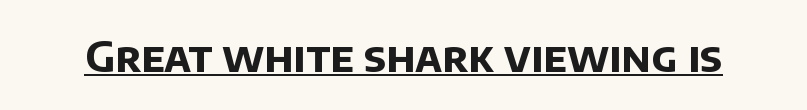
{"serif": "no", "bold": "yes", "weight": "bold", "width": "normal", "stroke_contrast": "low", "x_height": "large", "monospaced": "no", "underline": "yes", "letter_spacing": "normal", "letter_spacing_em": 0.0, "glyph_px": 42}
